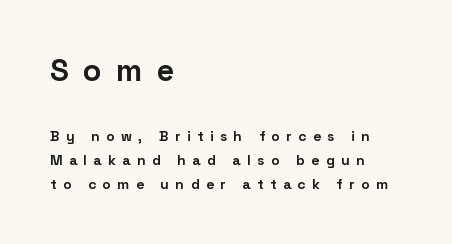
The image shows 31 px bold sans-serif type, upright; set left-aligned, normal line spacing (1.69x), unusually wide letter spacing (+0.46 em), not underlined; the first (top) block is 2.21x larger; low stroke contrast and a medium x-height.
